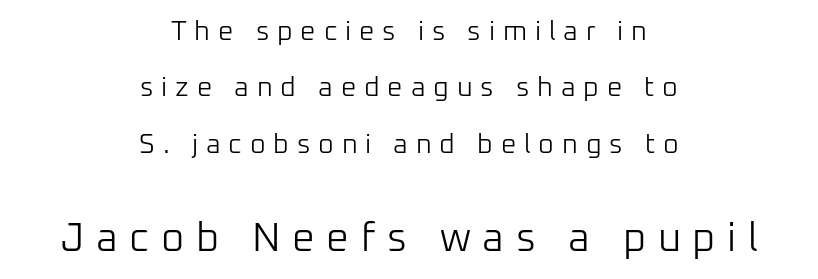
Q: Is the text bold? A: No.
Q: Is the text italic (slanted)? A: No, it is upright.
Q: Is the typeface a serif or a sans-serif typeface? A: Sans-serif.
Q: Is the text underlined? A: No.
Q: How is the paragraph aligned? A: Centered.
Q: Is the spacing between letters normal or unusually wide? A: Unusually wide.
Q: Is the spacing between lines tight, normal or loose? A: Loose.
Q: Which block of text is set in a larger size, the first (top) or the second (bottom)? A: The second (bottom) one.
Q: Width (condensed, normal, or wide)? A: Normal.
Q: Stroke contrast? A: Low.
Q: x-height? A: Medium.
Q: Monospaced? A: No.
